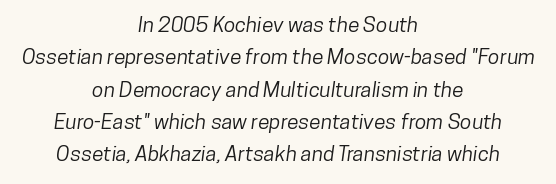
The image shows 21 px text type; set centered, normal line spacing (1.54x), normal letter spacing, not underlined.
